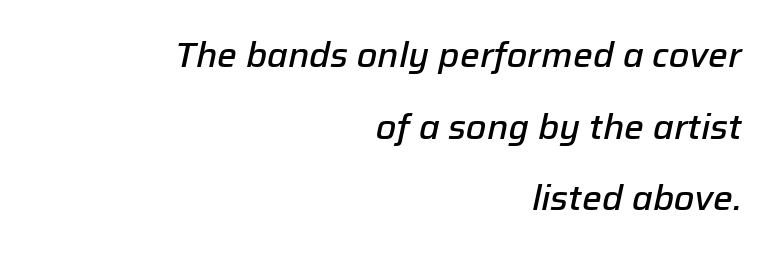
Q: Is the text bold? A: Semi-bold.
Q: Is the text italic (slanted)? A: Yes, it leans right by about 12 degrees.
Q: Is the text underlined? A: No.
Q: How is the paragraph aligned? A: Right-aligned.
Q: Is the spacing between letters normal or unusually wide? A: Normal.
Q: Is the spacing between lines tight, normal or loose? A: Loose.
Q: Width (condensed, normal, or wide)? A: Normal.
Q: Stroke contrast? A: Low.
Q: x-height? A: Medium.
Q: Monospaced? A: No.
